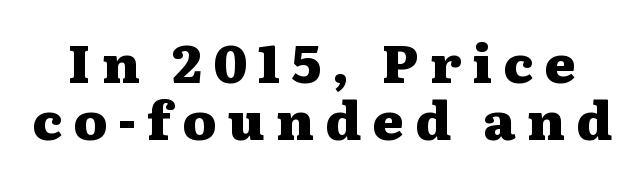
The image shows 53 px heavy, wide serif type, upright; set tight line spacing (1.08x), unusually wide letter spacing (+0.21 em), not underlined; medium stroke contrast and a medium x-height.
